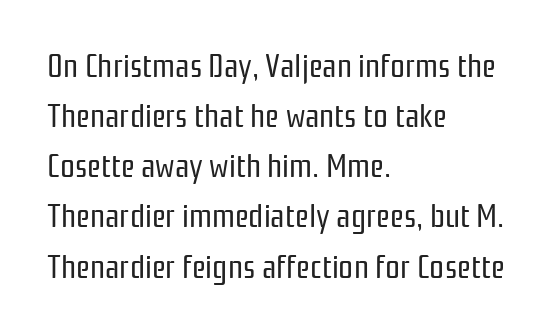
{"serif": "no", "italic": "no", "bold": "no", "weight": "regular", "width": "condensed", "stroke_contrast": "low", "x_height": "medium", "monospaced": "no", "underline": "no", "align": "left", "line_spacing": "normal", "line_spacing_ratio": 1.52, "letter_spacing": "normal", "letter_spacing_em": 0.0, "glyph_px": 33}
